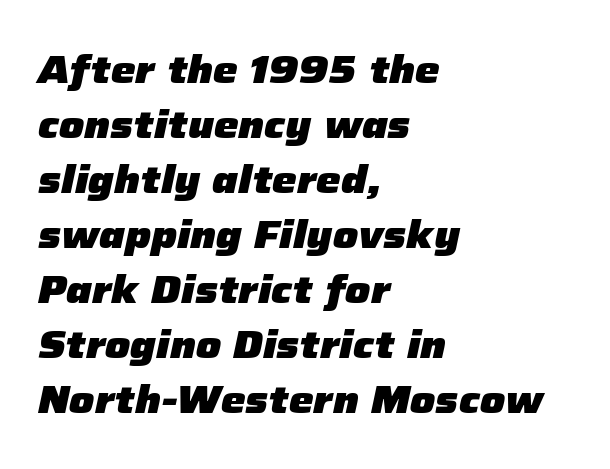
{"italic": "yes", "lean": "right", "slant_degrees": 12, "bold": "yes", "weight": "heavy", "width": "normal", "stroke_contrast": "low", "x_height": "medium", "monospaced": "no", "underline": "no", "align": "left", "line_spacing": "normal", "line_spacing_ratio": 1.41, "letter_spacing": "normal", "letter_spacing_em": 0.0, "glyph_px": 39}
